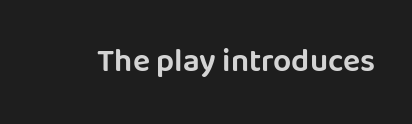
The image shows 32 px sans-serif type, upright; set normal letter spacing, not underlined; low stroke contrast and a large x-height.
